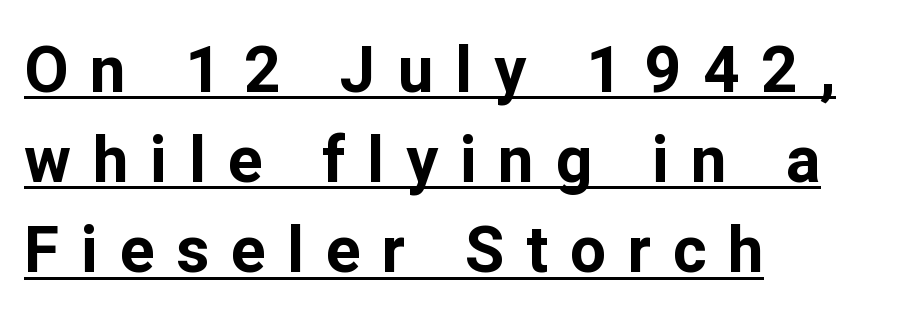
The image shows 64 px bold sans-serif type, upright; set left-aligned, normal line spacing (1.41x), unusually wide letter spacing (+0.34 em), underlined; low stroke contrast and a medium x-height.
